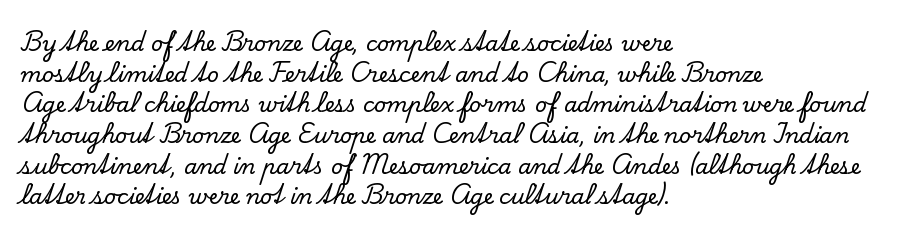
Quick note: interline space is typical. This sample uses plain, unmodified letter spacing. In CSS terms this would be text-align: left.
